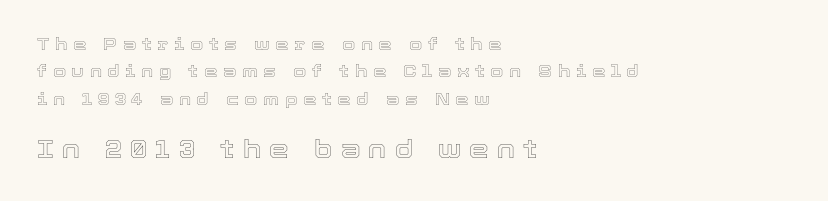
The gaps between neighbouring characters are conspicuously large. The baseline area is clear. A student would notice the bottom passage is typeset larger than what precedes it. When letters stand straight like this, we call the style roman or upright. Baseline-to-baseline distance is the conventional proportion of letter height. Casual observation: everything's shoved over to the left.
